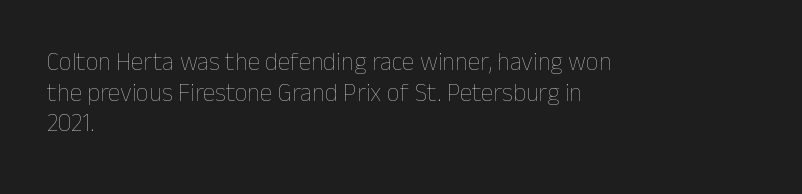
The image shows 25 px text type, upright; set left-aligned, line spacing 1.23x, normal letter spacing, not underlined.
